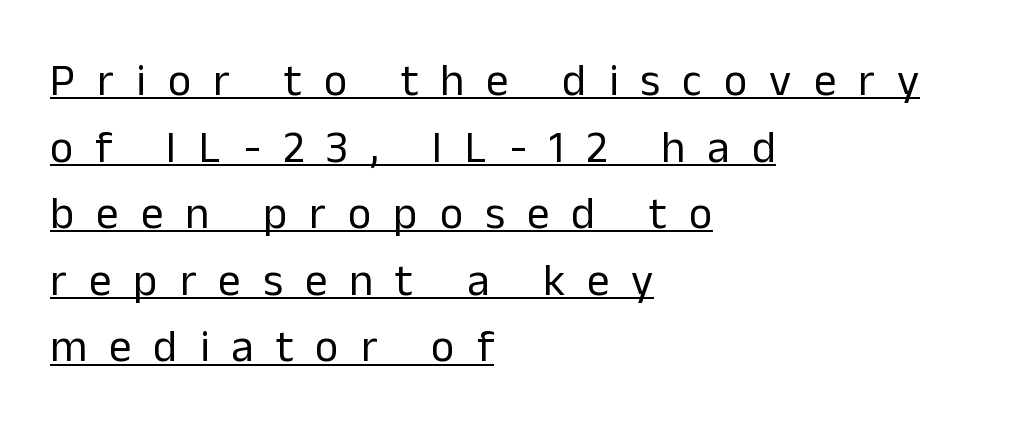
{"serif": "no", "italic": "no", "bold": "no", "weight": "regular", "width": "normal", "stroke_contrast": "low", "x_height": "medium", "monospaced": "no", "underline": "yes", "align": "left", "line_spacing": "normal", "line_spacing_ratio": 1.48, "letter_spacing": "wide", "letter_spacing_em": 0.49, "glyph_px": 45}
